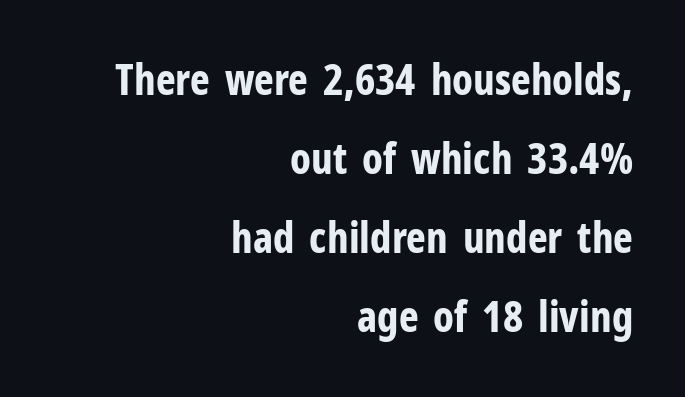
Q: Is the text bold? A: Yes.
Q: Is the text italic (slanted)? A: No, it is upright.
Q: Is the typeface a serif or a sans-serif typeface? A: Sans-serif.
Q: Is the text underlined? A: No.
Q: How is the paragraph aligned? A: Right-aligned.
Q: Is the spacing between letters normal or unusually wide? A: Normal.
Q: Width (condensed, normal, or wide)? A: Condensed.
Q: Stroke contrast? A: Low.
Q: x-height? A: Medium.
Q: Monospaced? A: No.
